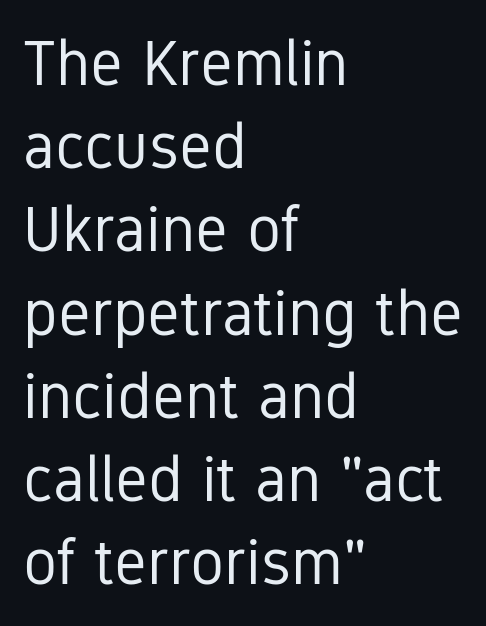
Proportional: the letters do not fall into vertical columns. The font sits on the lighter half of the weight spectrum, regular included. The foot of each line stays bare and open. The vertical gap from one line to the next is medium.
